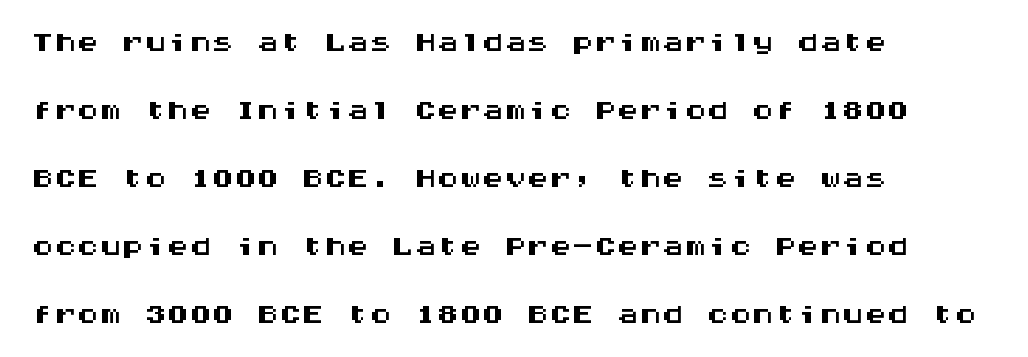
Check where the strokes stop: nothing finishes them off — pure sans. Vertical spacing — default. A typesetter would call this monospace, since all characters share one set width. The baseline area is clear. Layout note: lines flush left. The gaps between neighbouring characters are ordinary and unremarkable.
